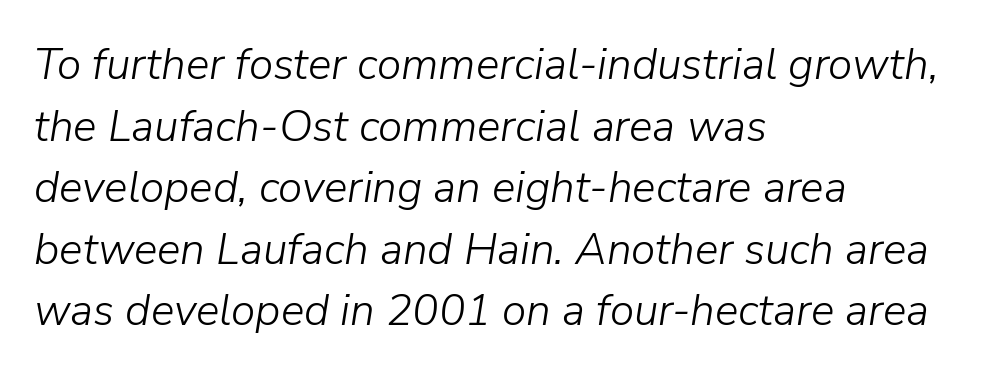
Q: Is the text bold? A: No.
Q: Is the text italic (slanted)? A: Yes, it leans right by about 9 degrees.
Q: Is the text underlined? A: No.
Q: How is the paragraph aligned? A: Left-aligned.
Q: Is the spacing between letters normal or unusually wide? A: Normal.
Q: Is the spacing between lines tight, normal or loose? A: Normal.
Q: Width (condensed, normal, or wide)? A: Normal.
Q: Stroke contrast? A: Low.
Q: x-height? A: Medium.
Q: Monospaced? A: No.
